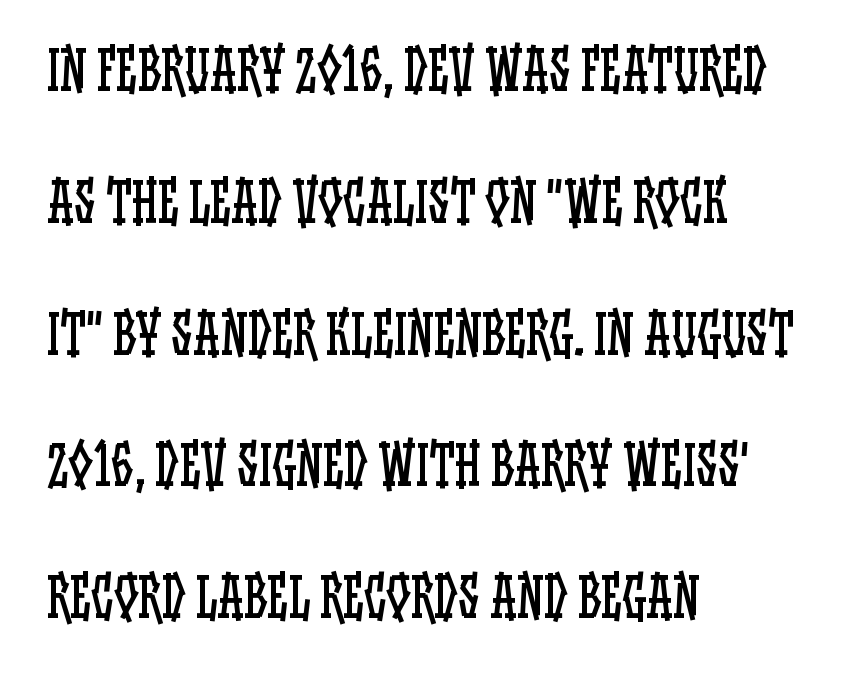
Q: Is the text bold? A: No.
Q: Is the text italic (slanted)? A: No, it is upright.
Q: Is the text underlined? A: No.
Q: How is the paragraph aligned? A: Left-aligned.
Q: Is the spacing between letters normal or unusually wide? A: Normal.
Q: Is the spacing between lines tight, normal or loose? A: Loose.
Q: Width (condensed, normal, or wide)? A: Condensed.
Q: Stroke contrast? A: Low.
Q: x-height? A: Large.
Q: Monospaced? A: No.
